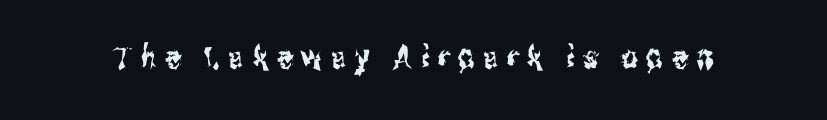
{"serif": "no", "italic": "no", "width": "condensed", "stroke_contrast": "medium", "x_height": "medium", "monospaced": "no", "underline": "no", "letter_spacing": "wide", "letter_spacing_em": 0.26, "glyph_px": 32}
